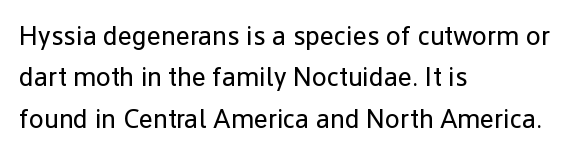
The image shows 27 px text type, upright; set left-aligned, normal line spacing (1.53x), normal letter spacing, not underlined.
